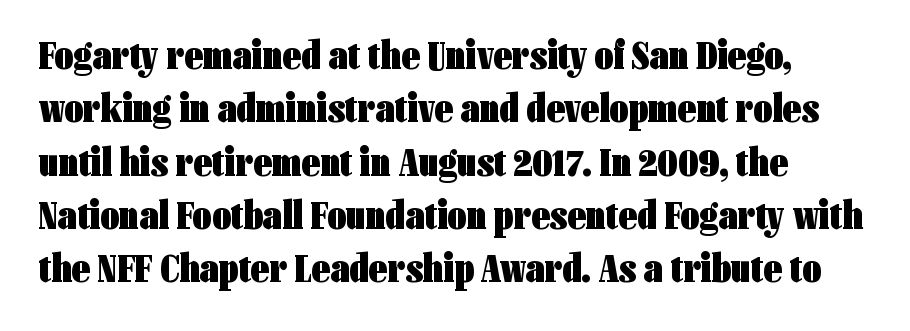
The image shows 41 px heavy, condensed sans-serif type, upright; set left-aligned, normal line spacing (1.3x), normal letter spacing, not underlined; low stroke contrast and a medium x-height.
